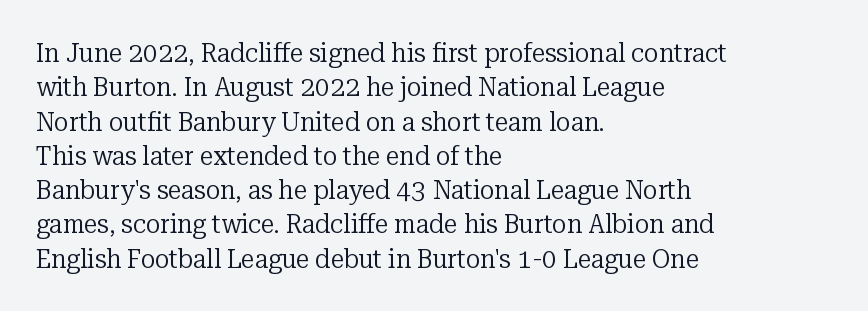
Q: Is the text bold? A: No.
Q: Is the text italic (slanted)? A: No, it is upright.
Q: Is the text underlined? A: No.
Q: How is the paragraph aligned? A: Left-aligned.
Q: Is the spacing between letters normal or unusually wide? A: Normal.
Q: Is the spacing between lines tight, normal or loose? A: Normal.
